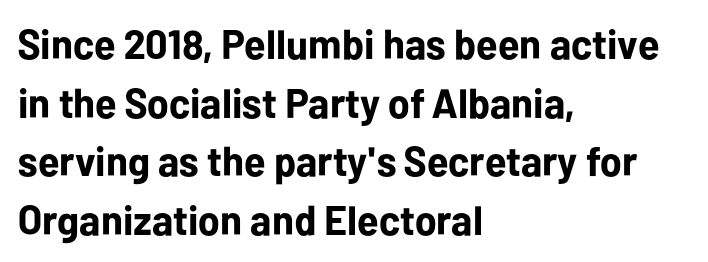
The image shows 41 px bold sans-serif type, upright; set left-aligned, normal line spacing (1.43x), normal letter spacing, not underlined; low stroke contrast and a medium x-height.
